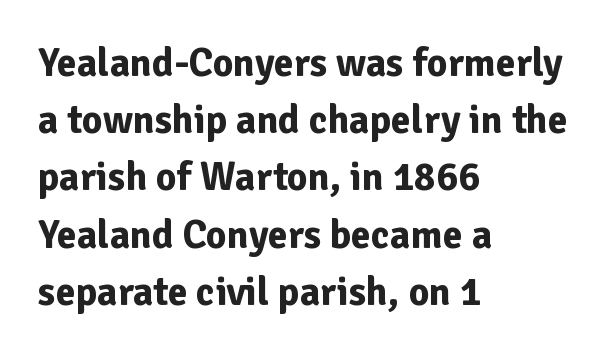
The image shows 40 px bold sans-serif type, upright; set left-aligned, normal line spacing (1.43x), normal letter spacing, not underlined; low stroke contrast and a medium x-height.
